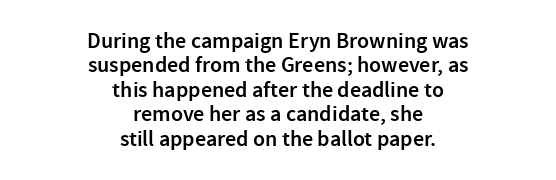
{"italic": "no", "bold": "semi", "underline": "no", "align": "center", "line_spacing": "tight", "line_spacing_ratio": 1.11, "letter_spacing": "normal", "letter_spacing_em": 0.0, "glyph_px": 22}
